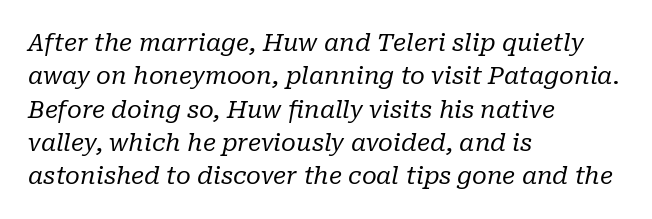
The image shows 24 px text type, italic (leaning right); set left-aligned, normal line spacing (1.39x), normal letter spacing, not underlined.
